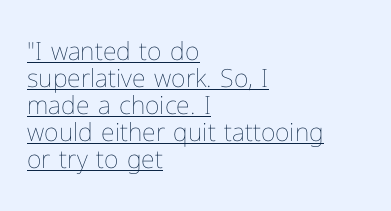
Q: Is the text bold? A: No.
Q: Is the text italic (slanted)? A: No, it is upright.
Q: Is the text underlined? A: Yes.
Q: How is the paragraph aligned? A: Left-aligned.
Q: Is the spacing between letters normal or unusually wide? A: Normal.
Q: Is the spacing between lines tight, normal or loose? A: Tight.
